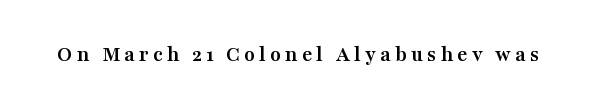
Weight check: bold — yes, fully. Rule under the text: the space is simply empty. Quick note: not italic, upright.
